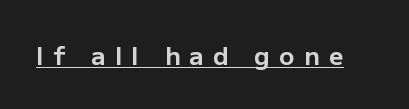
{"italic": "no", "bold": "yes", "underline": "yes", "letter_spacing": "wide", "letter_spacing_em": 0.38, "glyph_px": 25}
